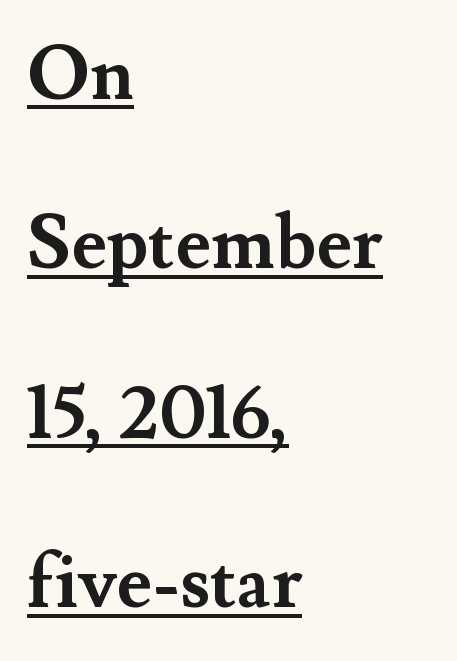
Q: Is the text bold? A: Yes.
Q: Is the text italic (slanted)? A: No, it is upright.
Q: Is the typeface a serif or a sans-serif typeface? A: Serif.
Q: Is the text underlined? A: Yes.
Q: How is the paragraph aligned? A: Left-aligned.
Q: Is the spacing between letters normal or unusually wide? A: Normal.
Q: Is the spacing between lines tight, normal or loose? A: Loose.
Q: Width (condensed, normal, or wide)? A: Normal.
Q: Stroke contrast? A: Medium.
Q: x-height? A: Small.
Q: Monospaced? A: No.
